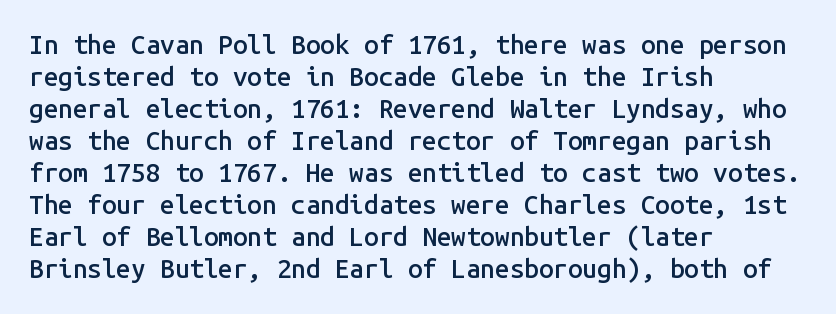
Q: Is the text bold? A: Semi-bold.
Q: Is the text italic (slanted)? A: No, it is upright.
Q: Is the text underlined? A: No.
Q: How is the paragraph aligned? A: Left-aligned.
Q: Is the spacing between letters normal or unusually wide? A: Normal.
